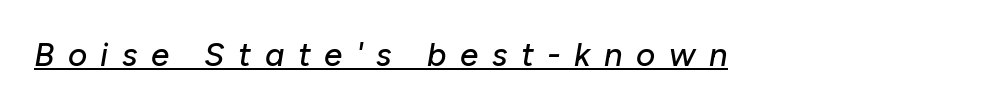
The image shows 33 px text type, italic (leaning right); set unusually wide letter spacing (+0.41 em), underlined; low stroke contrast and a medium x-height.
